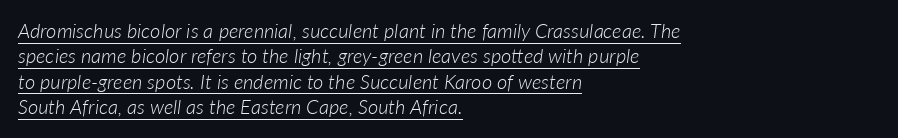
Italic: yes, the glyphs are oblique. The characters are drawn with everyday or finer stroke widths. What decoration does the sample have? An underline. The compositor pushed each line to the left boundary. Does the leading feel generous? No, just average.
